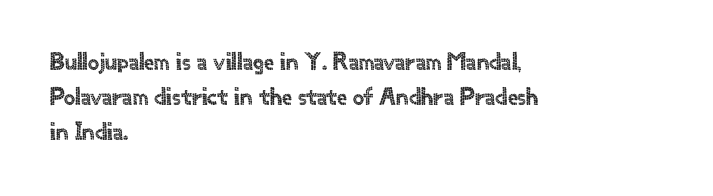
Posture: straight, roman, zero tilt. This rendering uses left alignment, leaving the right contour irregular. This sample keeps an unexceptional amount of space between lines. Bare-footed words on every line.
